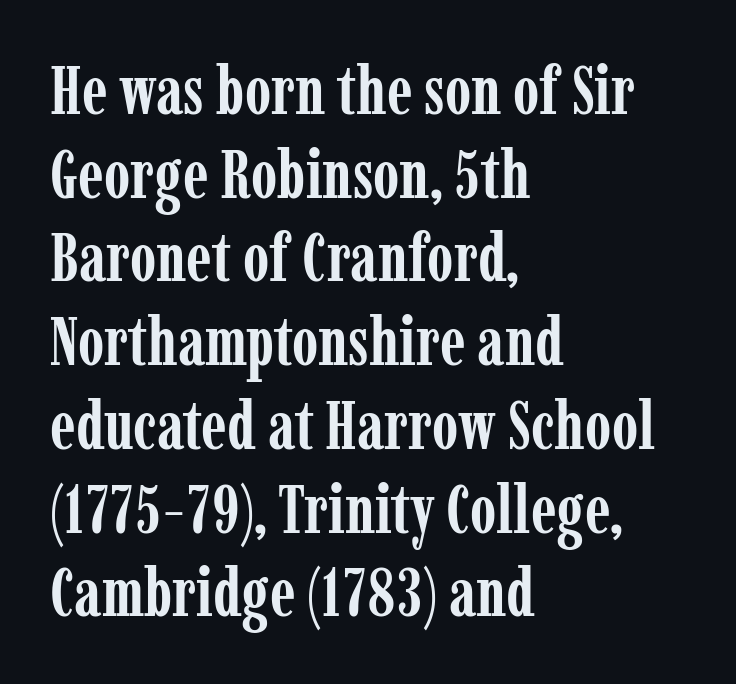
The gap between lines stays unmarked. Notice how the passage keeps a crisp vertical edge on the left only. Summary of vertical rhythm: regular, with standard interline spacing. The font family rendered here belongs to the serif group.
